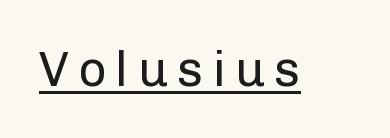
{"serif": "no", "italic": "no", "bold": "no", "weight": "regular", "width": "normal", "stroke_contrast": "low", "x_height": "medium", "monospaced": "no", "underline": "yes", "glyph_px": 49}
